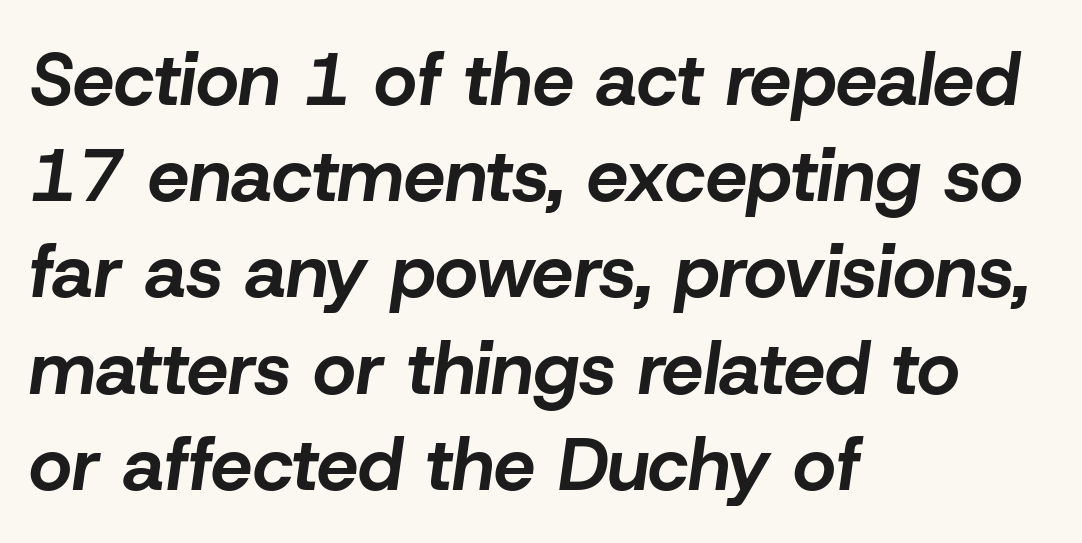
Q: Is the text bold? A: Yes.
Q: Is the text italic (slanted)? A: Yes, it leans right by about 8 degrees.
Q: Is the text underlined? A: No.
Q: How is the paragraph aligned? A: Left-aligned.
Q: Is the spacing between letters normal or unusually wide? A: Normal.
Q: Is the spacing between lines tight, normal or loose? A: Normal.
Q: Width (condensed, normal, or wide)? A: Normal.
Q: Stroke contrast? A: Low.
Q: x-height? A: Medium.
Q: Monospaced? A: No.
